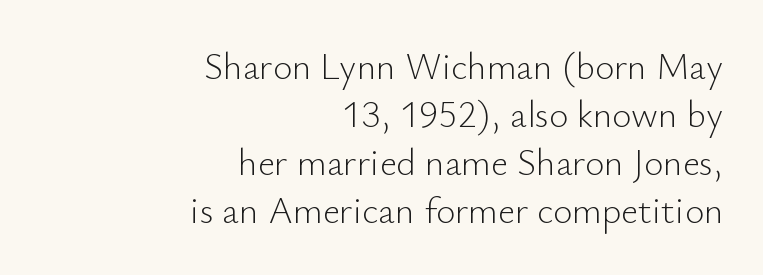
{"serif": "no", "italic": "no", "bold": "no", "weight": "light", "width": "normal", "stroke_contrast": "low", "x_height": "small", "monospaced": "no", "underline": "no", "align": "right", "line_spacing": "normal", "line_spacing_ratio": 1.3, "letter_spacing": "normal", "letter_spacing_em": 0.0, "glyph_px": 37}
